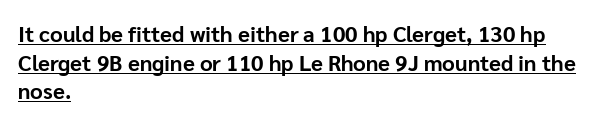
The image shows 22 px bold type, upright; set left-aligned, normal line spacing (1.3x), normal letter spacing, underlined.
